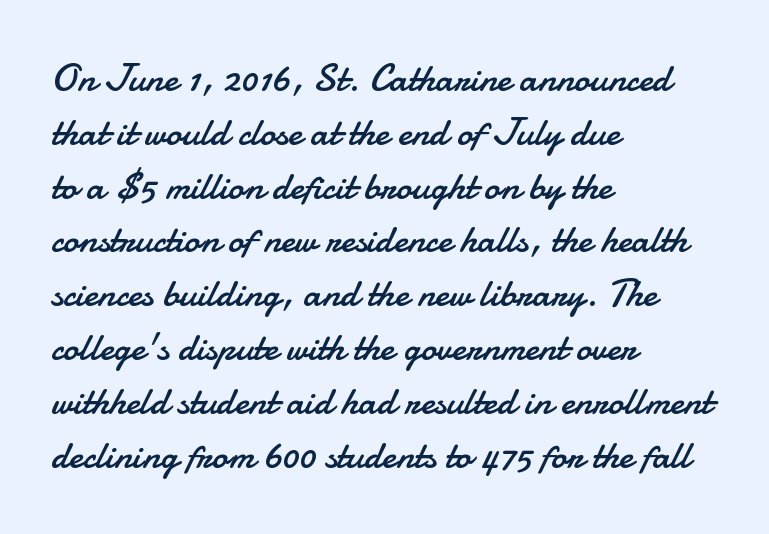
The image shows 39 px regular-weight sans-serif type; set left-aligned, normal line spacing (1.38x), normal letter spacing, not underlined; low stroke contrast and a small x-height.
